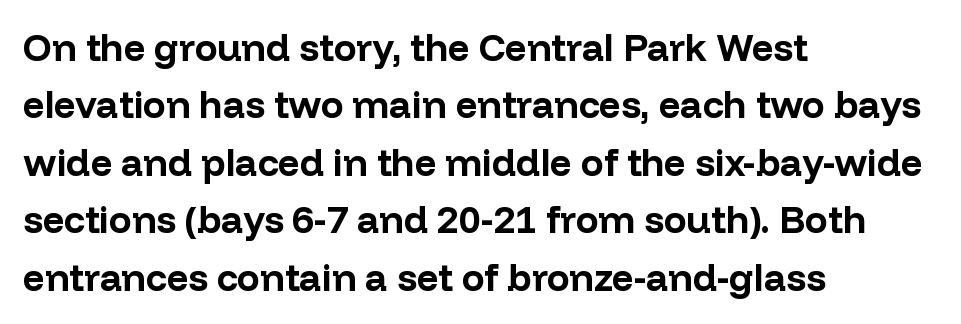
Tracking value appears to be zero — textbook default spacing. Proportional: the letters do not fall into vertical columns. Bare-footed words on every line. When letters stand straight like this, we call the style roman or upright. Line spacing here is normal. Pretty heavy lettering here — definitely bold.
